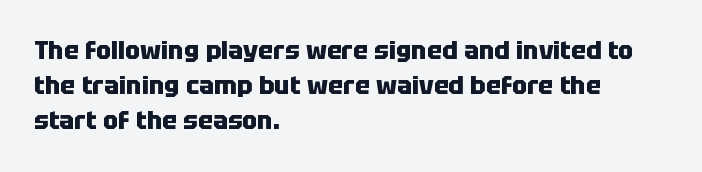
The image shows 25 px bold type, upright; set left-aligned, normal line spacing (1.41x), normal letter spacing, not underlined.
